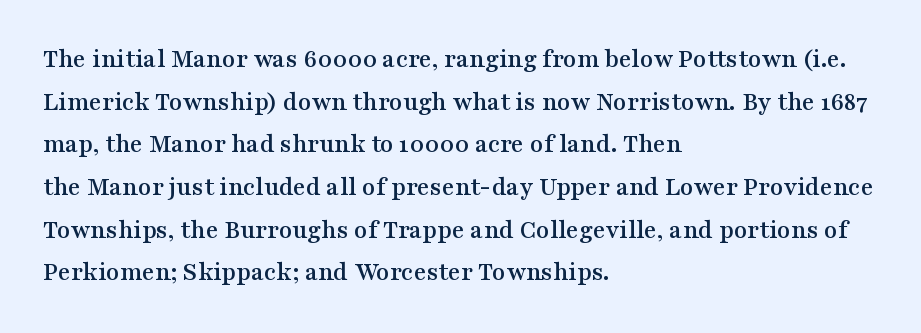
{"italic": "no", "underline": "no", "align": "left", "line_spacing": "normal", "line_spacing_ratio": 1.58, "letter_spacing": "normal", "letter_spacing_em": 0.0, "glyph_px": 27}
